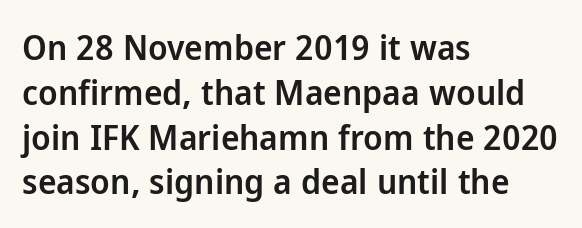
Spacing verdict: proportional, widths tailored to each character. What's the leading like? Ordinary, nothing unusual. The passage shown has conventional tracking throughout. Set as a demibold, roughly 600 on the weight scale. Plain, unruled lines of type. Designer's note — italics off, roman on.
